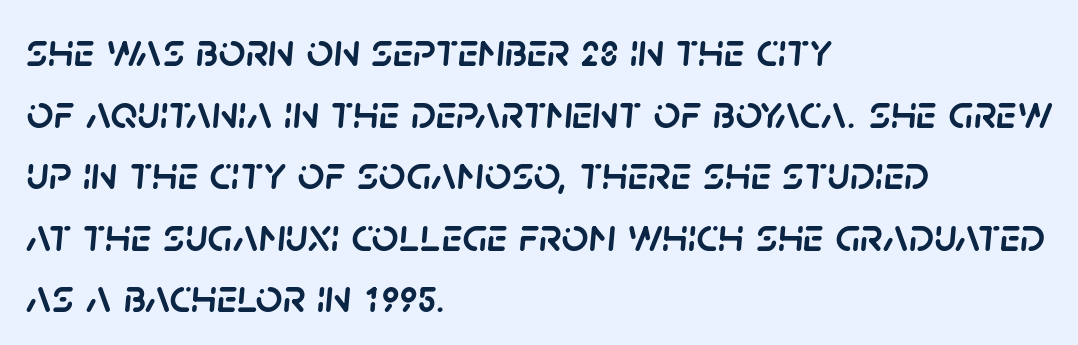
Q: Is the text italic (slanted)? A: Yes, it leans right by about 5 degrees.
Q: Is the text underlined? A: No.
Q: How is the paragraph aligned? A: Left-aligned.
Q: Is the spacing between letters normal or unusually wide? A: Normal.
Q: Is the spacing between lines tight, normal or loose? A: Normal.
Q: Width (condensed, normal, or wide)? A: Normal.
Q: Stroke contrast? A: Low.
Q: x-height? A: Large.
Q: Monospaced? A: No.
